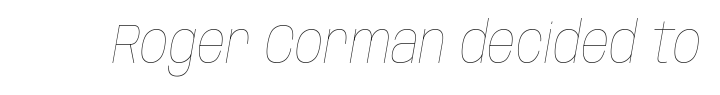
The image shows 56 px thin, condensed type, italic (leaning right); set normal letter spacing, not underlined; low stroke contrast and a large x-height.
